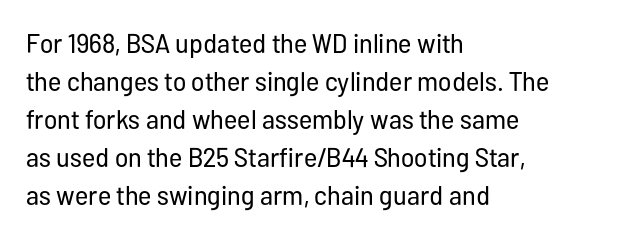
Q: Is the text bold? A: No.
Q: Is the text italic (slanted)? A: No, it is upright.
Q: Is the text underlined? A: No.
Q: How is the paragraph aligned? A: Left-aligned.
Q: Is the spacing between letters normal or unusually wide? A: Normal.
Q: Is the spacing between lines tight, normal or loose? A: Normal.
